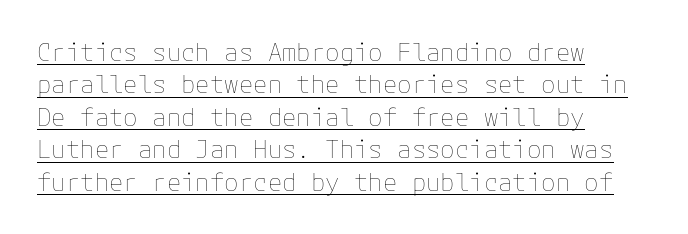
The image shows 24 px text type, upright; set left-aligned, normal line spacing (1.35x), normal letter spacing, underlined.
